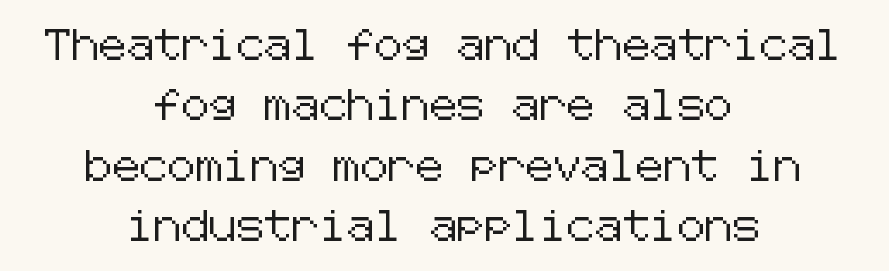
In CSS terms this would be text-align: center. It's the straight-up-and-down kind of type. Quick note: underline off. Unlike a traditional serif, this face leaves its strokes unadorned.
